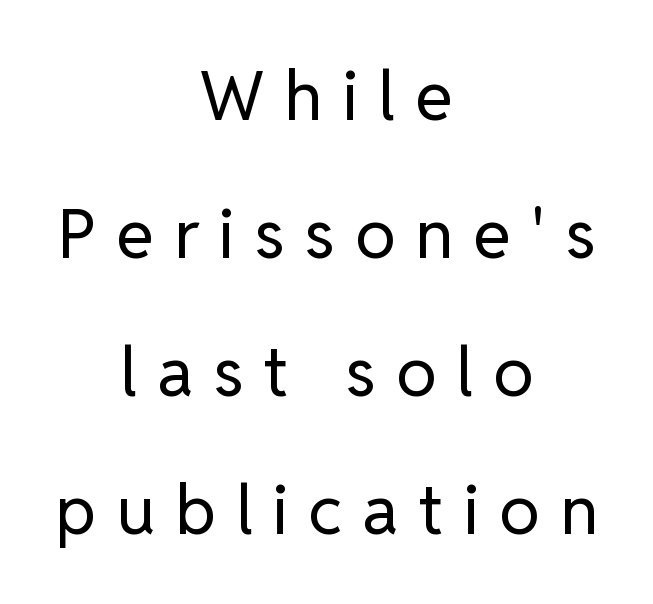
The image shows 69 px regular-weight sans-serif type, upright; set centered, loose line spacing (2.0x), unusually wide letter spacing (+0.29 em), not underlined; low stroke contrast and a medium x-height.
